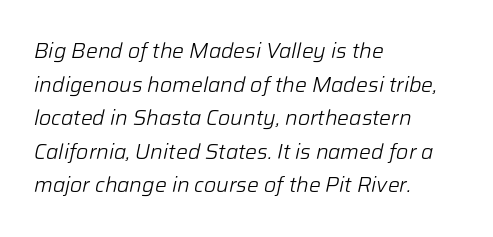
Here the glyphs are tracked normally, forming tight word shapes. There's an unmistakable incline to the writing here. Each row of text sits above clean, open space. A normal amount of white space separates one row of letters from the next. Layout note: lines flush left. Nothing heavy about these letters — not bold at all.
